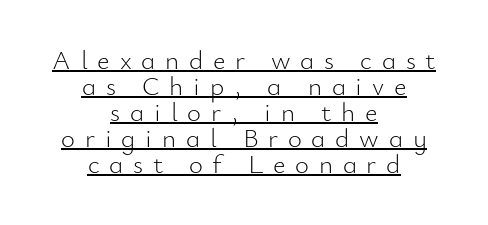
Q: Is the text bold? A: No.
Q: Is the text italic (slanted)? A: No, it is upright.
Q: Is the text underlined? A: Yes.
Q: How is the paragraph aligned? A: Centered.
Q: Is the spacing between letters normal or unusually wide? A: Unusually wide.
Q: Is the spacing between lines tight, normal or loose? A: Tight.
